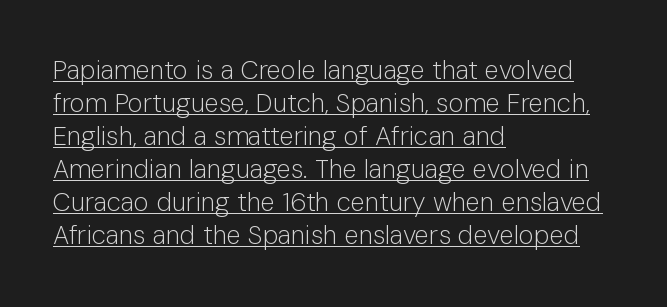
Q: Is the text bold? A: No.
Q: Is the text italic (slanted)? A: No, it is upright.
Q: Is the text underlined? A: Yes.
Q: How is the paragraph aligned? A: Left-aligned.
Q: Is the spacing between letters normal or unusually wide? A: Normal.
Q: Is the spacing between lines tight, normal or loose? A: Normal.
